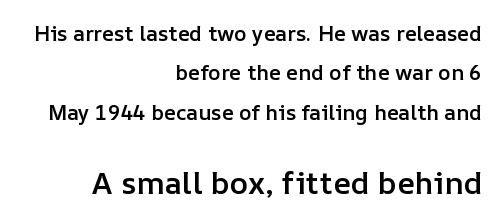
Q: Is the text bold? A: Semi-bold.
Q: Is the text italic (slanted)? A: No, it is upright.
Q: Is the text underlined? A: No.
Q: How is the paragraph aligned? A: Right-aligned.
Q: Is the spacing between letters normal or unusually wide? A: Normal.
Q: Which block of text is set in a larger size, the first (top) or the second (bottom)? A: The second (bottom) one.
Q: Width (condensed, normal, or wide)? A: Normal.
Q: Stroke contrast? A: Low.
Q: x-height? A: Medium.
Q: Monospaced? A: No.
